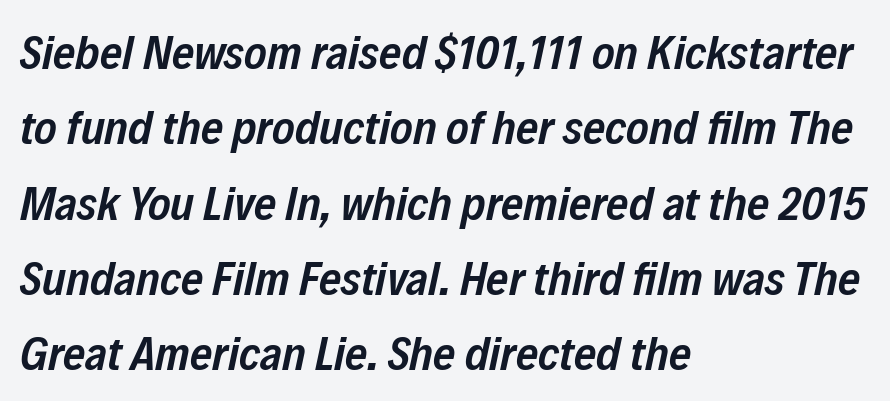
{"italic": "yes", "lean": "right", "slant_degrees": 12, "bold": "semi", "weight": "semibold", "width": "condensed", "stroke_contrast": "low", "x_height": "medium", "monospaced": "no", "underline": "no", "align": "left", "line_spacing": "normal", "line_spacing_ratio": 1.57, "letter_spacing": "normal", "letter_spacing_em": 0.0, "glyph_px": 48}
